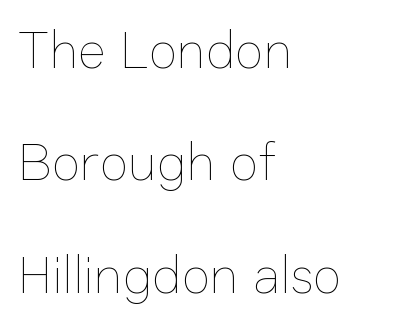
Q: Is the text bold? A: No.
Q: Is the text italic (slanted)? A: No, it is upright.
Q: Is the text underlined? A: No.
Q: How is the paragraph aligned? A: Left-aligned.
Q: Is the spacing between letters normal or unusually wide? A: Normal.
Q: Is the spacing between lines tight, normal or loose? A: Loose.
Q: Width (condensed, normal, or wide)? A: Normal.
Q: Stroke contrast? A: Low.
Q: x-height? A: Medium.
Q: Monospaced? A: No.
